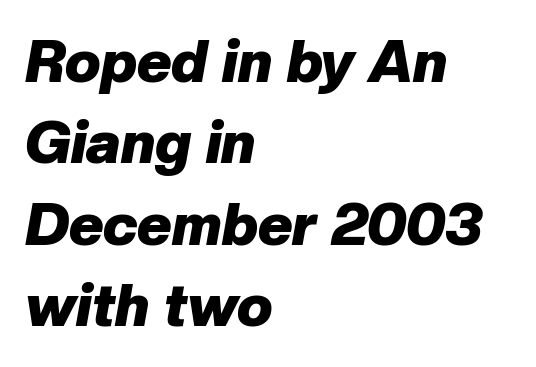
The image shows 59 px heavy type, italic (leaning right); set left-aligned, normal line spacing (1.38x), normal letter spacing, not underlined; low stroke contrast and a medium x-height.
